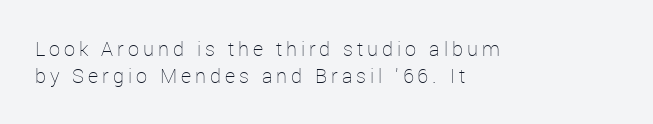
Tall strokes in this sample are plumb rather than angled. Reading down the block, your eye returns to a fixed left position each line. Words float on clear page, feet unadorned. Leading: standard. Bold? No — there's no thickening of the strokes. A typesetter would call this heavily tracked-out type.
